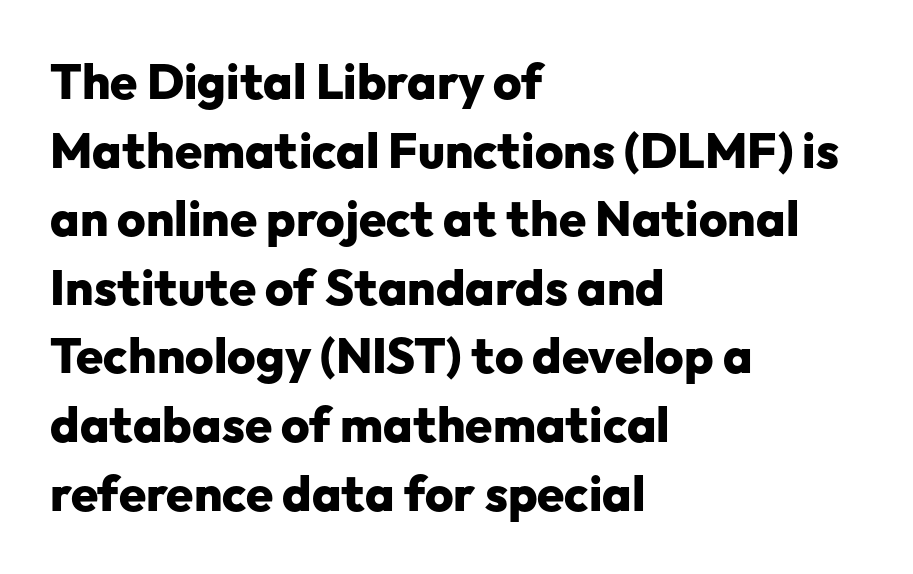
The passage shown is not underscored anywhere. These lines carry a lot of weight — the face is fully bold. Each letter's strokes conclude bluntly, with no projecting serifs. Vertical strokes here are truly vertical. Do the characters align in a grid? No, the font is proportional.
